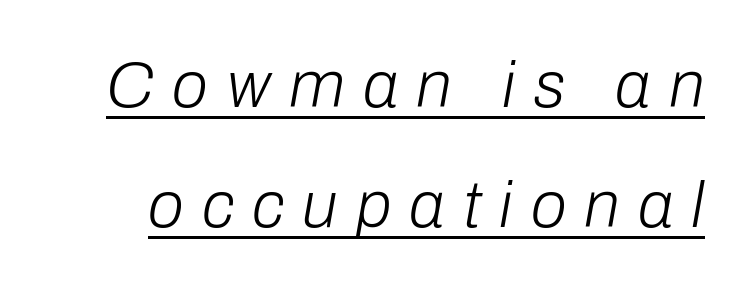
The image shows 65 px light type, italic (leaning right); set line spacing 1.84x, unusually wide letter spacing (+0.28 em), underlined; low stroke contrast and a medium x-height.
